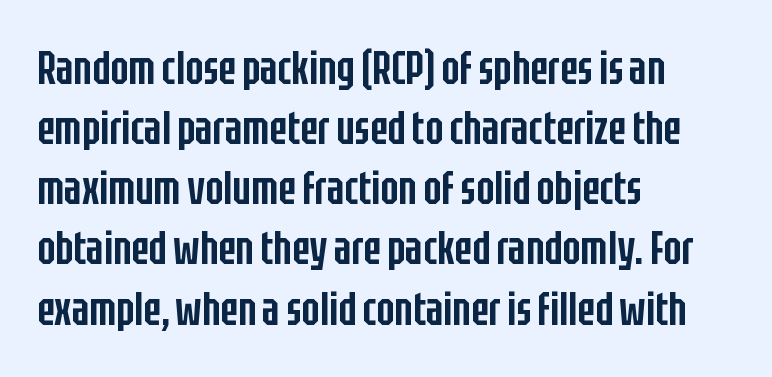
Do the characters align in a grid? No, the font is proportional. Line beginnings align vertically; line endings do not. The passage shown has conventional tracking throughout. What kind of face is this? One without serifs — a sans. Weight: semibold (demi).
